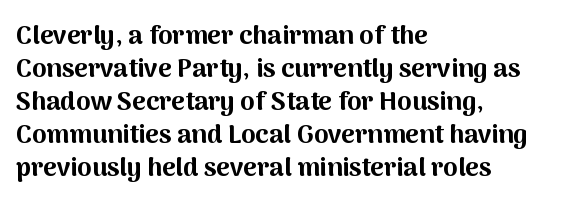
The image shows 26 px bold type, upright; set left-aligned, normal line spacing (1.27x), normal letter spacing, not underlined.
